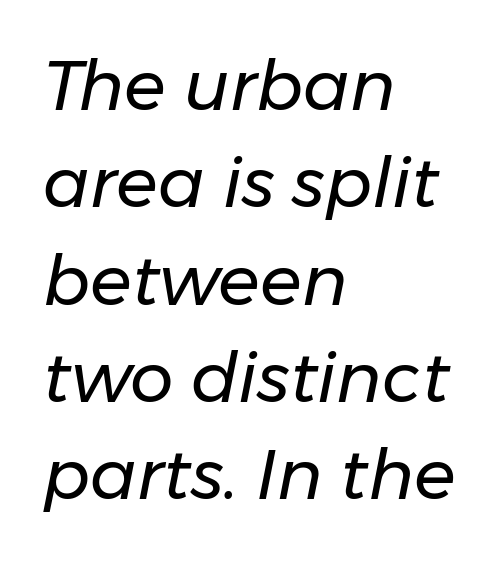
The image shows 69 px regular-weight type, italic (leaning right); set left-aligned, normal line spacing (1.41x), normal letter spacing, not underlined; low stroke contrast and a medium x-height.
